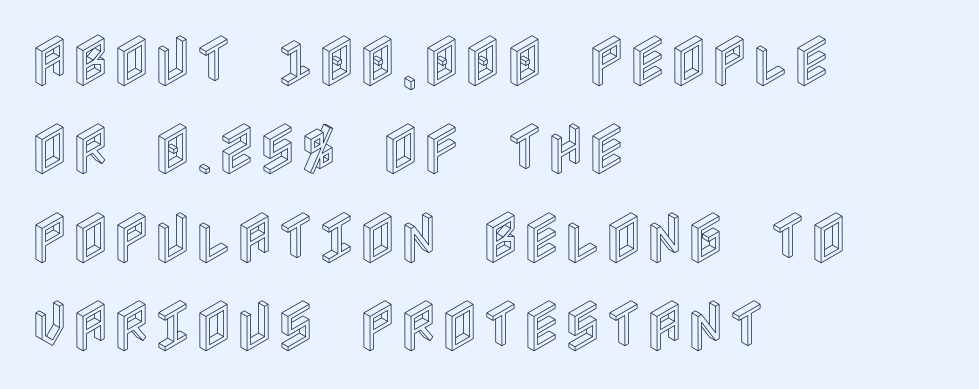
Q: Is the text italic (slanted)? A: No, it is upright.
Q: Is the text underlined? A: No.
Q: How is the paragraph aligned? A: Left-aligned.
Q: Is the spacing between letters normal or unusually wide? A: Normal.
Q: Is the spacing between lines tight, normal or loose? A: Normal.
Q: Width (condensed, normal, or wide)? A: Condensed.
Q: x-height? A: Large.
